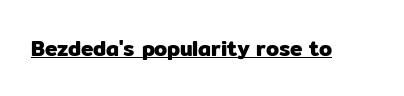
Q: Is the text italic (slanted)? A: No, it is upright.
Q: Is the text underlined? A: Yes.
Q: Is the spacing between letters normal or unusually wide? A: Normal.
